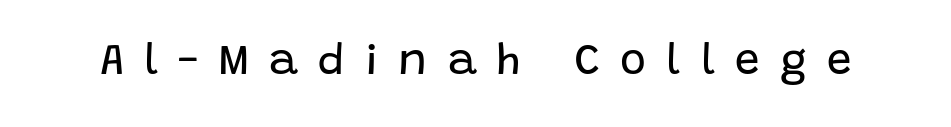
Q: Is the text bold? A: No.
Q: Is the text italic (slanted)? A: No, it is upright.
Q: Is the typeface a serif or a sans-serif typeface? A: Sans-serif.
Q: Is the text underlined? A: No.
Q: Is the spacing between letters normal or unusually wide? A: Unusually wide.
Q: Width (condensed, normal, or wide)? A: Normal.
Q: Stroke contrast? A: Low.
Q: x-height? A: Large.
Q: Monospaced? A: No.
